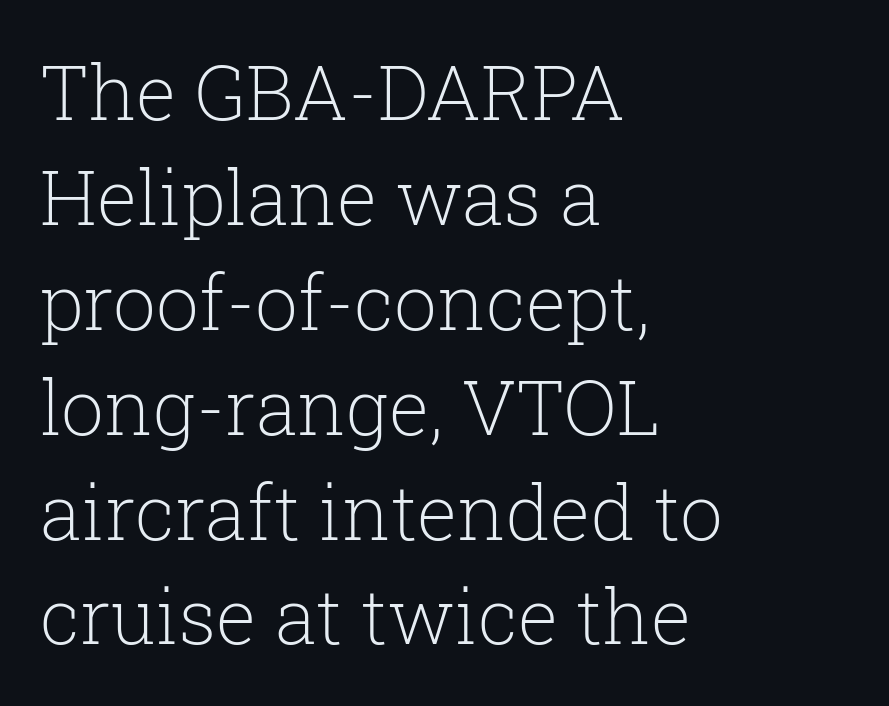
{"serif": "yes", "italic": "no", "bold": "no", "weight": "light", "width": "normal", "stroke_contrast": "low", "x_height": "medium", "monospaced": "no", "underline": "no", "align": "left", "line_spacing": "normal", "line_spacing_ratio": 1.38, "letter_spacing": "normal", "letter_spacing_em": 0.0, "glyph_px": 76}
